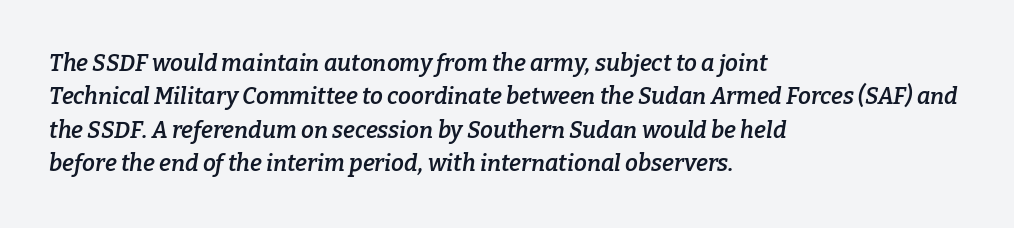
Q: Is the text bold? A: Semi-bold.
Q: Is the text italic (slanted)? A: Yes, it leans right by about 9 degrees.
Q: Is the text underlined? A: No.
Q: How is the paragraph aligned? A: Left-aligned.
Q: Is the spacing between letters normal or unusually wide? A: Normal.
Q: Is the spacing between lines tight, normal or loose? A: Normal.
